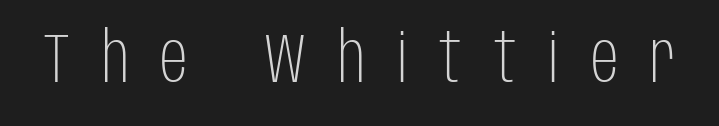
A typesetter would call this proportional, since set widths differ per character. The axis of the letterforms is exactly vertical. Short note: letters widely spaced. Beneath every word, the page is bare. On a weight scale, this lands at 450 or below.
